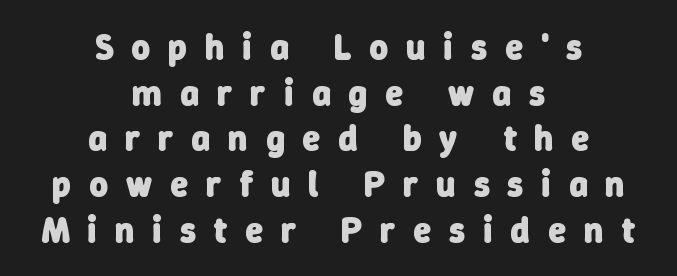
Q: Is the text bold? A: Yes.
Q: Is the typeface a serif or a sans-serif typeface? A: Sans-serif.
Q: Is the text underlined? A: No.
Q: How is the paragraph aligned? A: Centered.
Q: Is the spacing between letters normal or unusually wide? A: Unusually wide.
Q: Is the spacing between lines tight, normal or loose? A: Normal.
Q: Width (condensed, normal, or wide)? A: Normal.
Q: Stroke contrast? A: Low.
Q: x-height? A: Medium.
Q: Monospaced? A: No.
